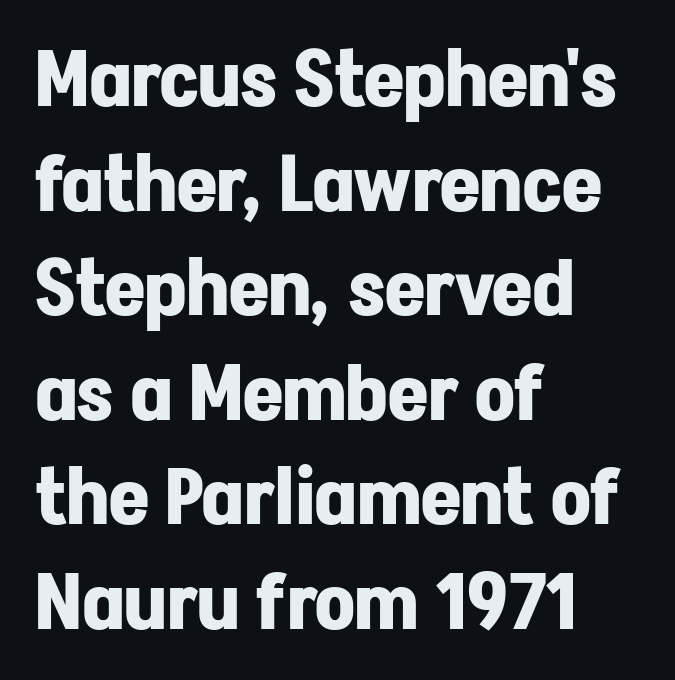
The image shows 78 px bold sans-serif type, upright; set left-aligned, normal line spacing (1.34x), normal letter spacing, not underlined; low stroke contrast and a medium x-height.
